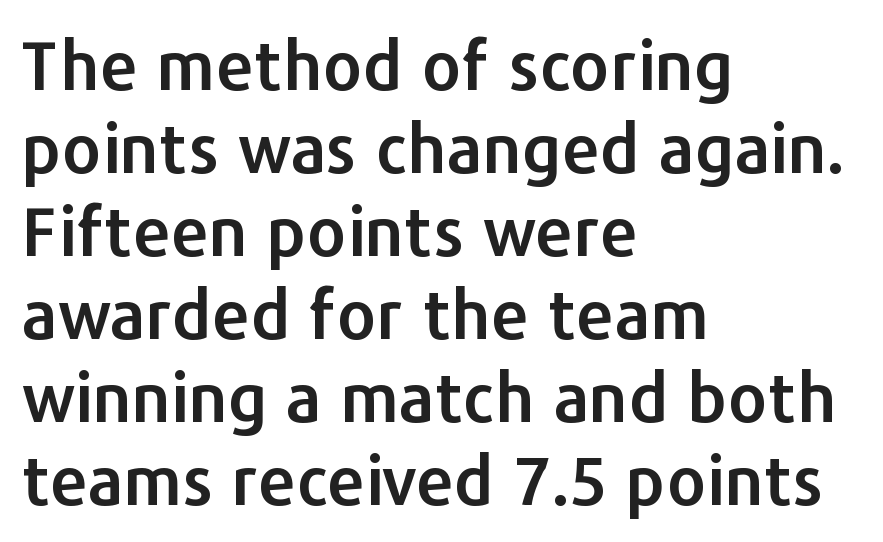
Letter spacing: default. Unlike a traditional serif, this face leaves its strokes unadorned. Tall strokes in this sample are plumb rather than angled. The passage shown is not underscored anywhere.
